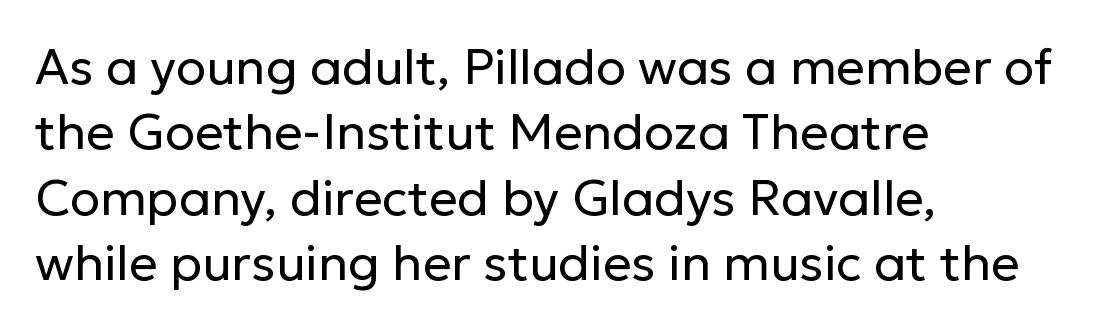
{"serif": "no", "italic": "no", "bold": "no", "weight": "regular", "width": "normal", "stroke_contrast": "low", "x_height": "medium", "monospaced": "no", "underline": "no", "align": "left", "line_spacing": "normal", "line_spacing_ratio": 1.31, "letter_spacing": "normal", "letter_spacing_em": 0.0, "glyph_px": 50}
